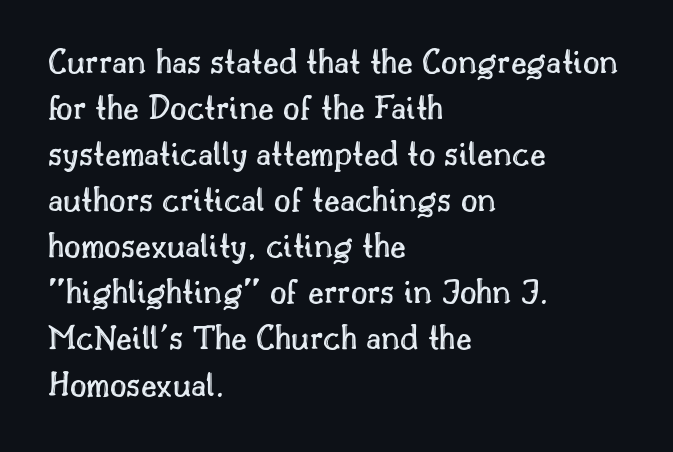
Proportional: the letters do not fall into vertical columns. Rendered with straight, roman letterforms. Quick note: interline space is typical. The lines are quadded left.
